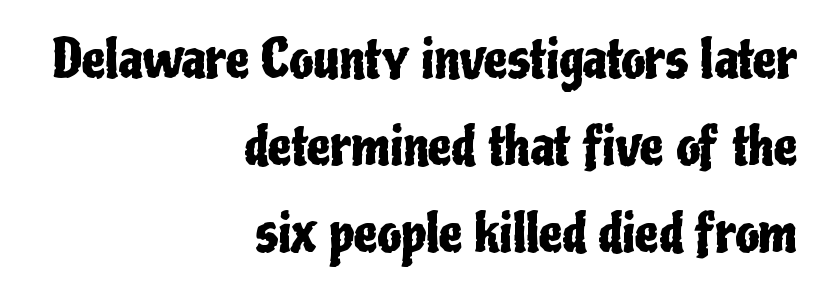
Note the varied advance widths — an 'i' is clearly narrower than an 'm'. Serif or sans? Sans — the stroke terminals are bare. Horizontal bands of white between lines are of average thickness. All the whitespace from short lines collects on the left. Check the space under the baseline: it is left empty. The type sits square on the baseline with zero lean.
